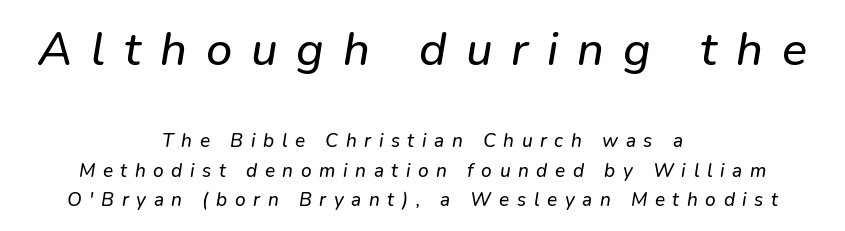
{"serif": "no", "width": "normal", "stroke_contrast": "low", "x_height": "medium", "monospaced": "no", "underline": "no", "align": "center", "line_spacing": "normal", "line_spacing_ratio": 1.55, "letter_spacing": "wide", "letter_spacing_em": 0.4, "larger_block": "first", "size_ratio": 2.47, "glyph_px": 47}
